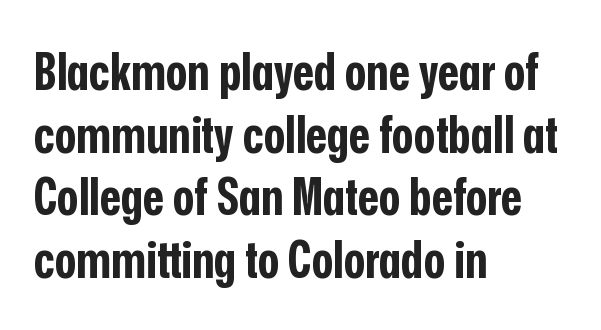
{"serif": "no", "italic": "no", "bold": "yes", "weight": "bold", "width": "condensed", "stroke_contrast": "low", "x_height": "medium", "monospaced": "no", "underline": "no", "align": "left", "line_spacing_ratio": 1.23, "letter_spacing": "normal", "letter_spacing_em": 0.0, "glyph_px": 51}
